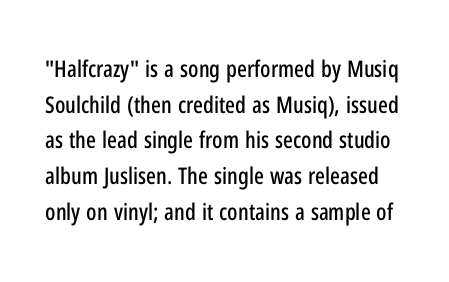
These lines sit exactly where default settings would place them. Letters rest on an invisible, unmarked baseline. When letters stand straight like this, we call the style roman or upright. No extra tracking has been applied to these lines.
